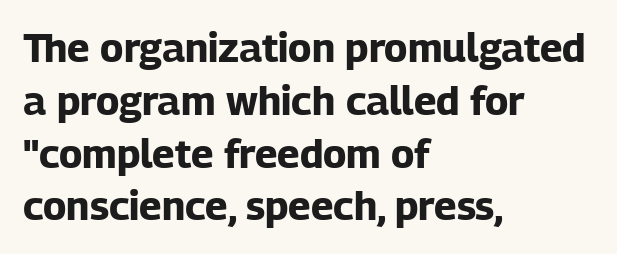
{"serif": "no", "italic": "no", "bold": "yes", "weight": "bold", "width": "normal", "stroke_contrast": "low", "x_height": "medium", "monospaced": "no", "underline": "no", "align": "left", "line_spacing": "normal", "line_spacing_ratio": 1.32, "letter_spacing": "normal", "letter_spacing_em": 0.0, "glyph_px": 40}
